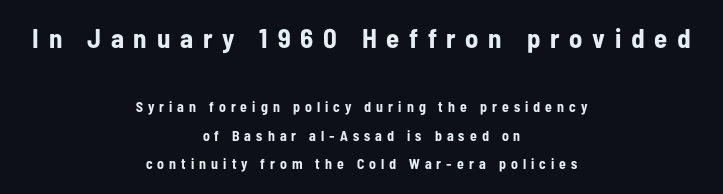
Q: Is the text bold? A: Yes.
Q: Is the text italic (slanted)? A: No, it is upright.
Q: Is the text underlined? A: No.
Q: How is the paragraph aligned? A: Centered.
Q: Is the spacing between letters normal or unusually wide? A: Unusually wide.
Q: Is the spacing between lines tight, normal or loose? A: Loose.
Q: Which block of text is set in a larger size, the first (top) or the second (bottom)? A: The first (top) one.
